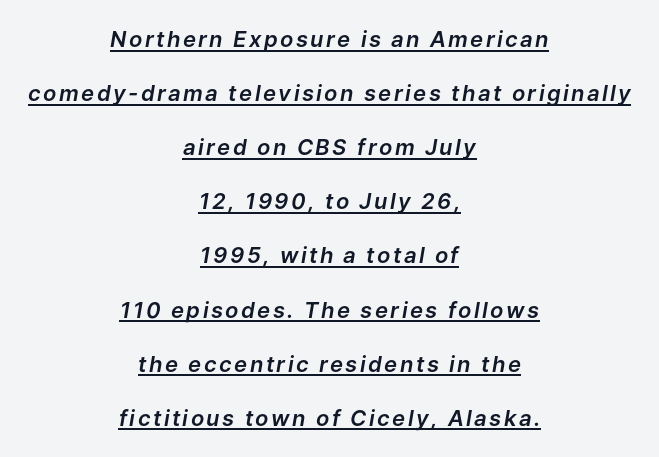
Reading down the column, the eye jumps a long way to each next line. In terms of posture, this sample is oblique. A continuous stroke trails under the words, as in a hyperlink. Caption: multi-line text, centered on the measure.
